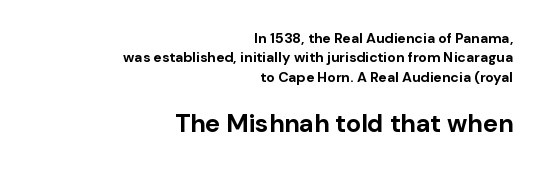
Q: Is the text bold? A: Yes.
Q: Is the text italic (slanted)? A: No, it is upright.
Q: Is the text underlined? A: No.
Q: How is the paragraph aligned? A: Right-aligned.
Q: Is the spacing between letters normal or unusually wide? A: Normal.
Q: Is the spacing between lines tight, normal or loose? A: Normal.
Q: Which block of text is set in a larger size, the first (top) or the second (bottom)? A: The second (bottom) one.
